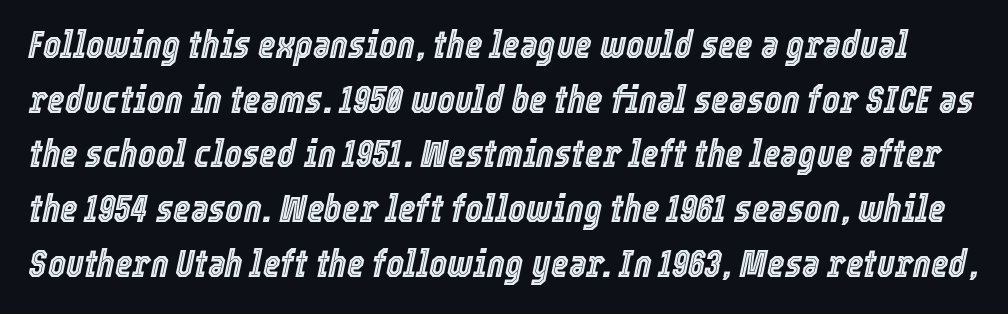
{"italic": "yes", "lean": "right", "slant_degrees": 12, "width": "condensed", "x_height": "medium", "monospaced": "no", "underline": "no", "line_spacing": "normal", "line_spacing_ratio": 1.44, "letter_spacing": "normal", "letter_spacing_em": 0.0, "glyph_px": 38}
